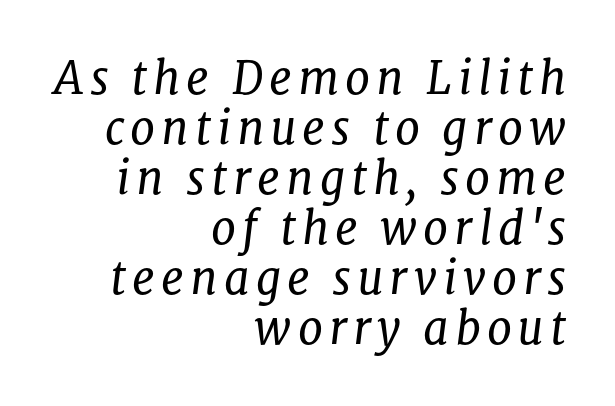
The image shows 45 px regular-weight serif type, italic (leaning right); set right-aligned, tight line spacing (1.11x), not underlined; low stroke contrast and a medium x-height.
